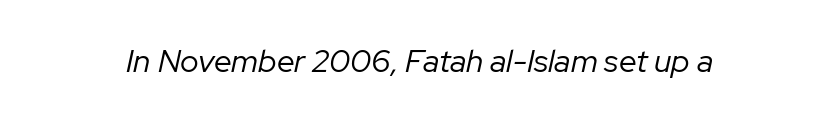
The image shows 32 px regular-weight type, italic (leaning right); set normal letter spacing, not underlined; low stroke contrast and a medium x-height.
